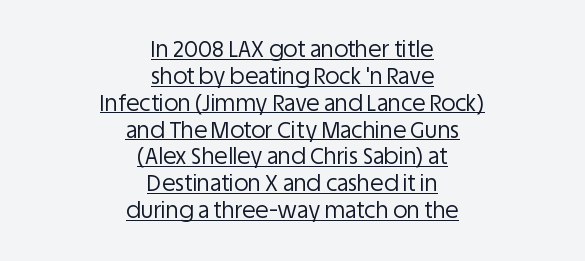
Q: Is the text bold? A: No.
Q: Is the text italic (slanted)? A: No, it is upright.
Q: Is the text underlined? A: Yes.
Q: How is the paragraph aligned? A: Centered.
Q: Is the spacing between letters normal or unusually wide? A: Normal.
